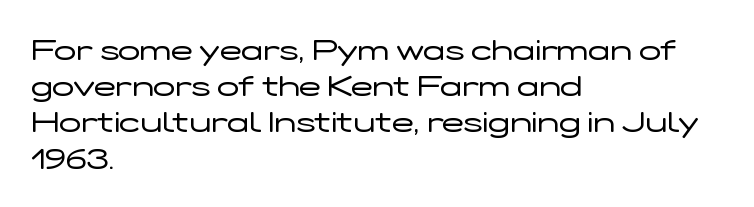
{"serif": "no", "italic": "no", "bold": "no", "weight": "regular", "width": "wide", "stroke_contrast": "low", "x_height": "medium", "monospaced": "no", "underline": "no", "align": "left", "line_spacing": "normal", "line_spacing_ratio": 1.25, "letter_spacing": "normal", "letter_spacing_em": 0.0, "glyph_px": 29}
